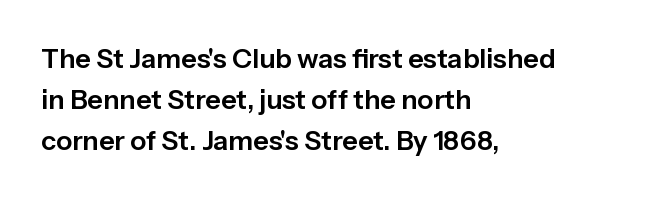
Q: Is the text italic (slanted)? A: No, it is upright.
Q: Is the text underlined? A: No.
Q: How is the paragraph aligned? A: Left-aligned.
Q: Is the spacing between letters normal or unusually wide? A: Normal.
Q: Is the spacing between lines tight, normal or loose? A: Normal.
